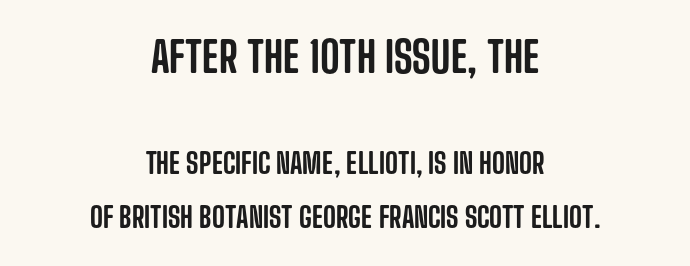
The image shows 42 px condensed sans-serif type, upright; set centered, loose line spacing (1.94x), normal letter spacing, not underlined; the first (top) block is 1.5x larger; low stroke contrast and a large x-height.
